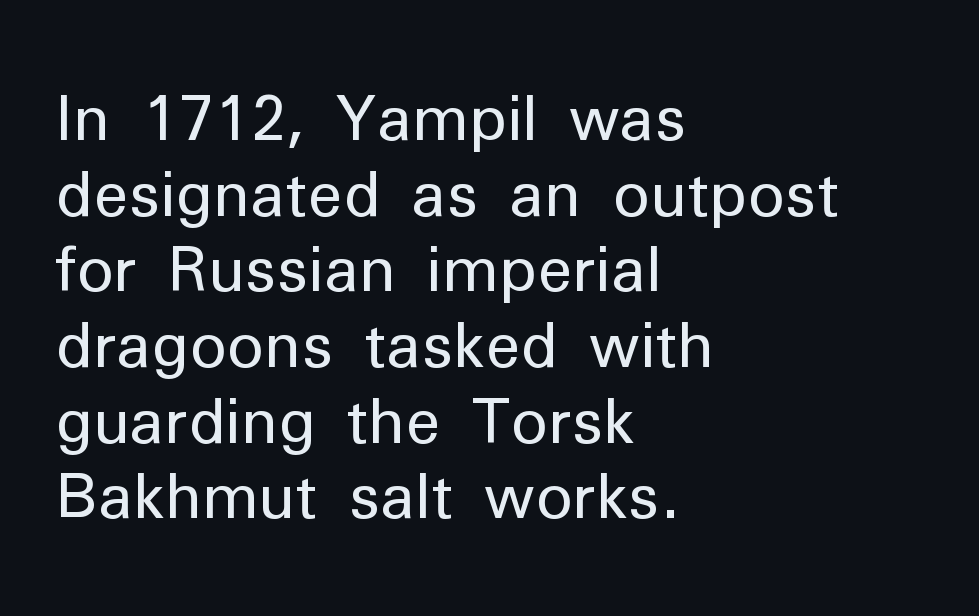
The baseline area is clear. Inter-character spacing is left at the font's built-in metrics. Stroke mass is kept to a normal reading level or below. Notice how the stems are strictly vertical — no italics here.
